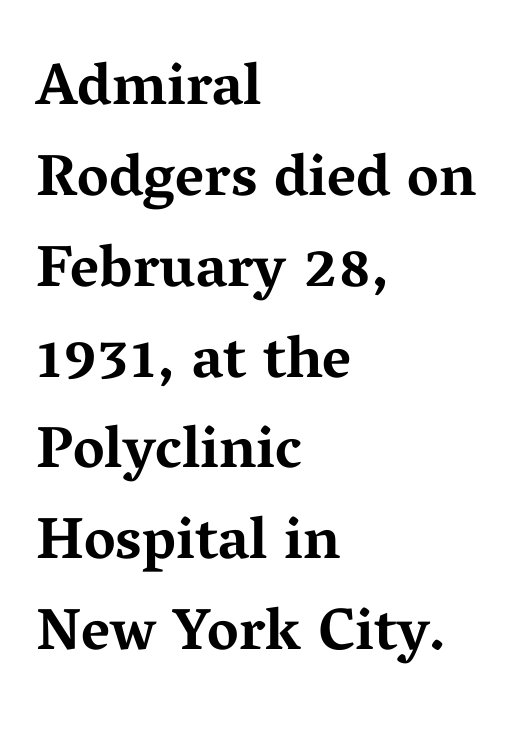
Q: Is the text bold? A: Yes.
Q: Is the text italic (slanted)? A: No, it is upright.
Q: Is the typeface a serif or a sans-serif typeface? A: Serif.
Q: Is the text underlined? A: No.
Q: How is the paragraph aligned? A: Left-aligned.
Q: Is the spacing between letters normal or unusually wide? A: Normal.
Q: Is the spacing between lines tight, normal or loose? A: Normal.
Q: Width (condensed, normal, or wide)? A: Wide.
Q: Stroke contrast? A: Medium.
Q: x-height? A: Medium.
Q: Monospaced? A: No.
